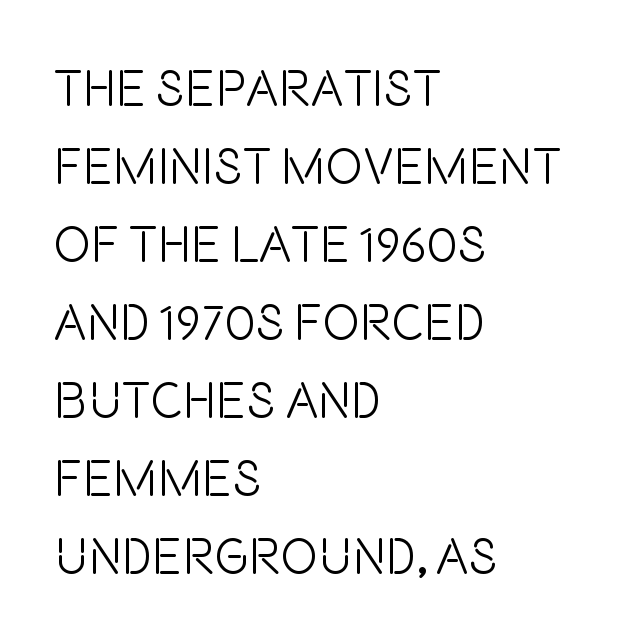
Q: Is the text bold? A: No.
Q: Is the text italic (slanted)? A: No, it is upright.
Q: Is the typeface a serif or a sans-serif typeface? A: Sans-serif.
Q: Is the text underlined? A: No.
Q: How is the paragraph aligned? A: Left-aligned.
Q: Is the spacing between letters normal or unusually wide? A: Normal.
Q: Is the spacing between lines tight, normal or loose? A: Normal.
Q: Width (condensed, normal, or wide)? A: Condensed.
Q: Stroke contrast? A: Low.
Q: x-height? A: Large.
Q: Monospaced? A: No.
